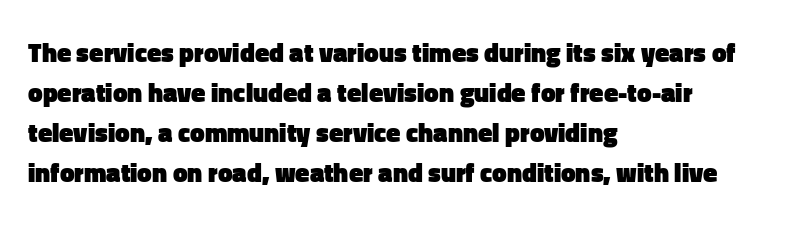
Q: Is the text bold? A: Yes.
Q: Is the text italic (slanted)? A: No, it is upright.
Q: Is the text underlined? A: No.
Q: How is the paragraph aligned? A: Left-aligned.
Q: Is the spacing between letters normal or unusually wide? A: Normal.
Q: Is the spacing between lines tight, normal or loose? A: Normal.
